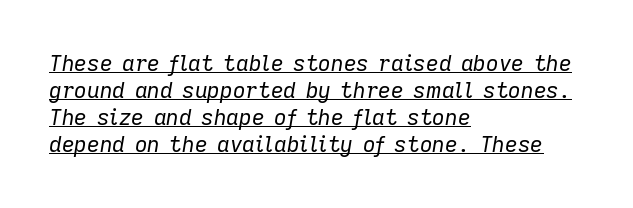
{"italic": "yes", "lean": "right", "slant_degrees": 9, "bold": "no", "underline": "yes", "align": "left", "line_spacing_ratio": 1.23, "letter_spacing": "normal", "letter_spacing_em": 0.0, "glyph_px": 22}
